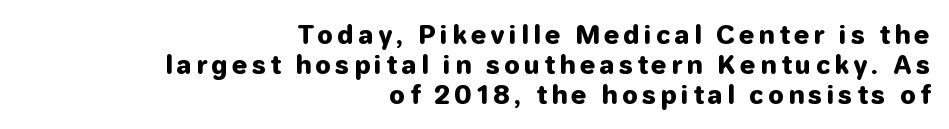
{"italic": "no", "bold": "yes", "underline": "no", "align": "right", "line_spacing_ratio": 1.2, "glyph_px": 25}
